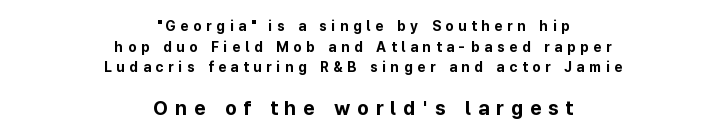
Q: Is the text bold? A: Yes.
Q: Is the text italic (slanted)? A: No, it is upright.
Q: Is the text underlined? A: No.
Q: How is the paragraph aligned? A: Centered.
Q: Is the spacing between letters normal or unusually wide? A: Unusually wide.
Q: Is the spacing between lines tight, normal or loose? A: Normal.
Q: Which block of text is set in a larger size, the first (top) or the second (bottom)? A: The second (bottom) one.
